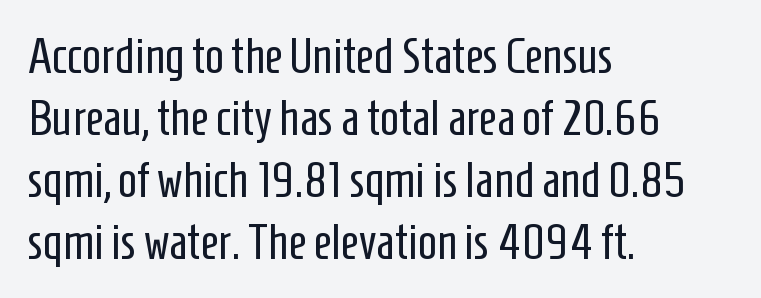
Q: Is the text bold? A: No.
Q: Is the text italic (slanted)? A: No, it is upright.
Q: Is the typeface a serif or a sans-serif typeface? A: Sans-serif.
Q: Is the text underlined? A: No.
Q: How is the paragraph aligned? A: Left-aligned.
Q: Is the spacing between letters normal or unusually wide? A: Normal.
Q: Width (condensed, normal, or wide)? A: Condensed.
Q: Stroke contrast? A: Low.
Q: x-height? A: Medium.
Q: Monospaced? A: No.
